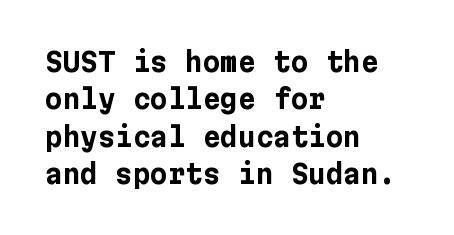
The image shows 27 px bold type, upright; set left-aligned, normal line spacing (1.38x), normal letter spacing, not underlined.
